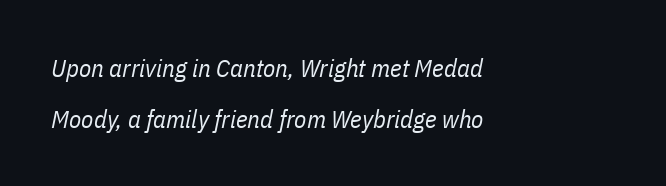
This sample trades compactness for vertical openness between lines. All the whitespace from short lines collects on the right. The face used here has a pronounced slope to its letters. Compared with a typical body face, this is equally light or lighter still. The strip under each line holds only bare page.
